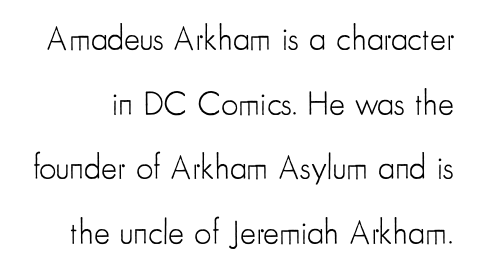
{"serif": "no", "italic": "no", "bold": "no", "weight": "light", "width": "condensed", "stroke_contrast": "low", "x_height": "small", "monospaced": "no", "underline": "no", "line_spacing": "loose", "line_spacing_ratio": 1.9, "letter_spacing": "normal", "letter_spacing_em": 0.0, "glyph_px": 34}
